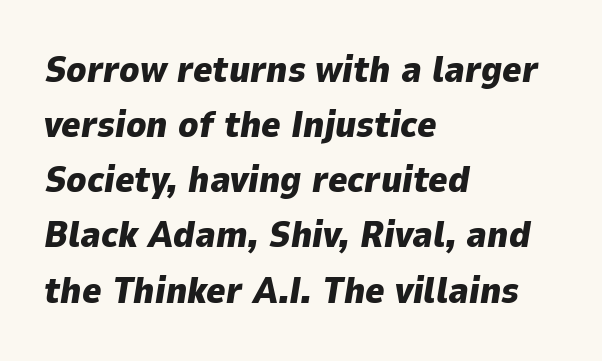
Successive baselines arrive at the customary interval. Letter spacing: default. Stroke thickness is high; the sample reads as a true bold. These lines are set flush left with a ragged right edge. Style check: oblique. This sample has the flowing, uneven cadence of proportional lettering.
